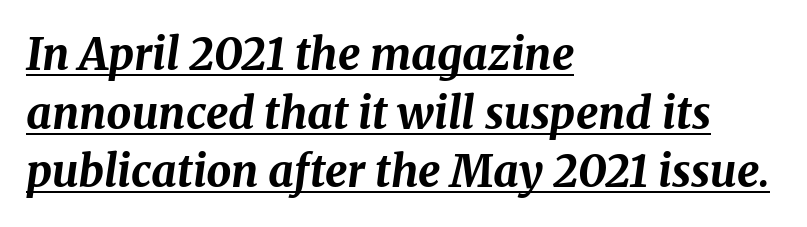
Would a proofreader flag this as italicized? Yes. Teacher's note: observe the even left margin — that is flush-left alignment. Reading down the column, the eye jumps a familiar distance to each next line. The passage shown is emphatically bold.
